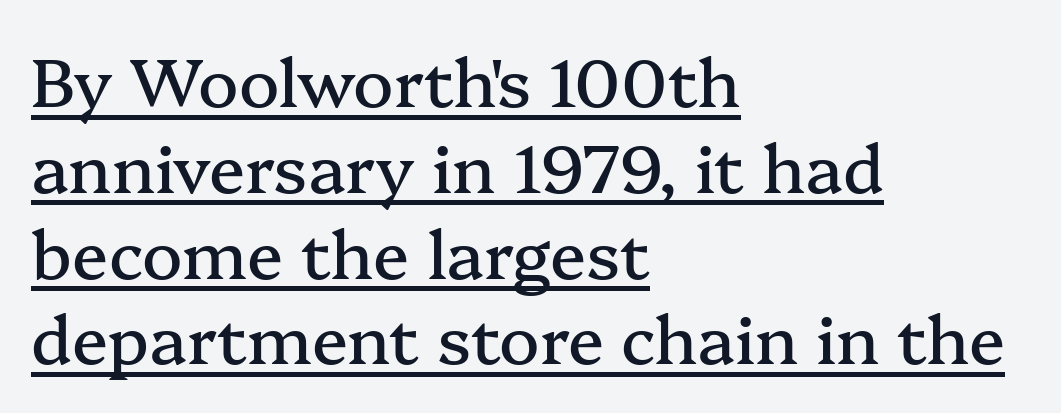
Posture: straight, roman, zero tilt. The rag falls on the right side of this text block. Yep, those are serifs on the letters. Summary of vertical rhythm: regular, with standard interline spacing.
